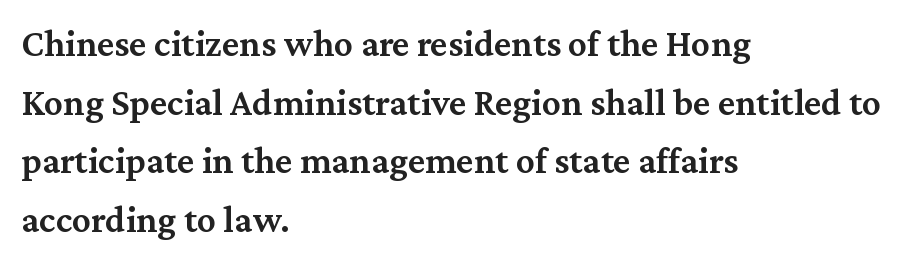
{"serif": "yes", "italic": "no", "bold": "semi", "weight": "semibold", "width": "normal", "stroke_contrast": "medium", "x_height": "medium", "monospaced": "no", "underline": "no", "align": "left", "line_spacing": "normal", "line_spacing_ratio": 1.54, "letter_spacing": "normal", "letter_spacing_em": 0.0, "glyph_px": 38}
